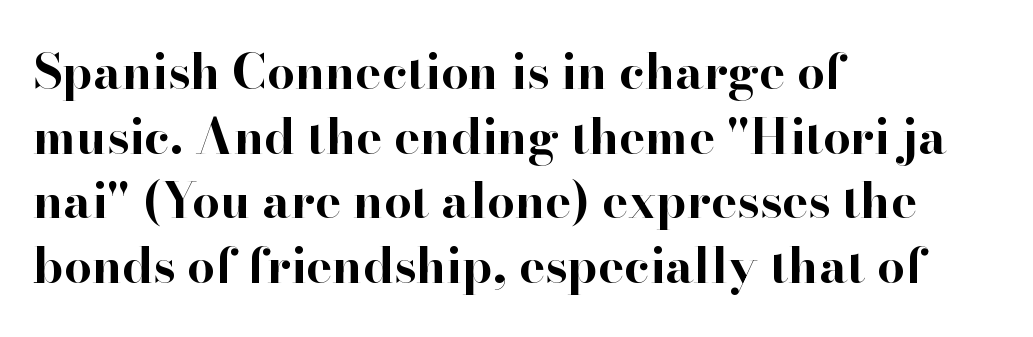
Proportional: the letters do not fall into vertical columns. Has an underline been added? It has not. Every stem runs plumb, perpendicular to the baseline. Honestly, the letter spacing is just normal — you wouldn't notice it. Left-aligned paragraph, ragged on the right. The characters look thick and weighty, a clear bold.
